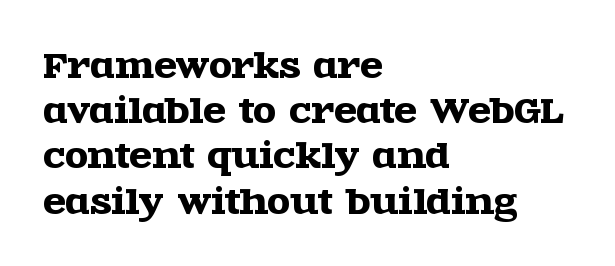
Q: Is the text italic (slanted)? A: No, it is upright.
Q: Is the typeface a serif or a sans-serif typeface? A: Serif.
Q: Is the text underlined? A: No.
Q: How is the paragraph aligned? A: Left-aligned.
Q: Is the spacing between letters normal or unusually wide? A: Normal.
Q: Is the spacing between lines tight, normal or loose? A: Normal.
Q: Width (condensed, normal, or wide)? A: Wide.
Q: x-height? A: Large.
Q: Monospaced? A: No.
